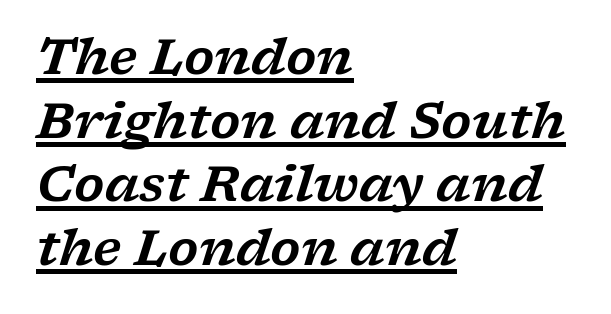
The image shows 49 px wide serif type, italic (leaning right); set left-aligned, normal line spacing (1.3x), normal letter spacing, underlined; low stroke contrast and a medium x-height.
